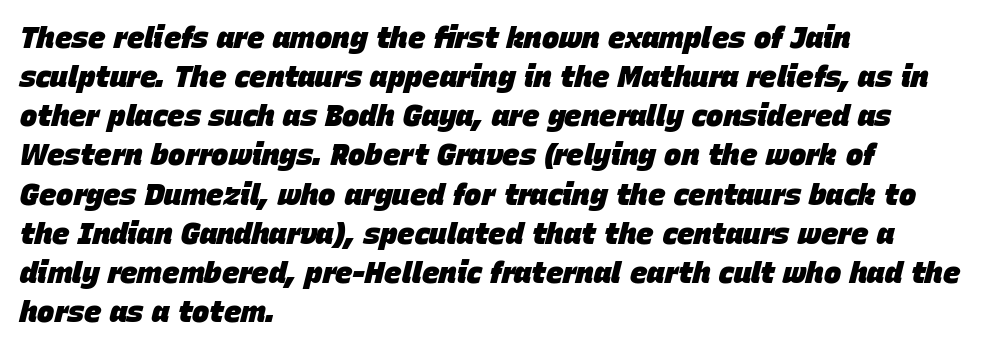
The image shows 29 px heavy type, italic (leaning right); set left-aligned, normal line spacing (1.35x), normal letter spacing, not underlined; low stroke contrast and a large x-height.
